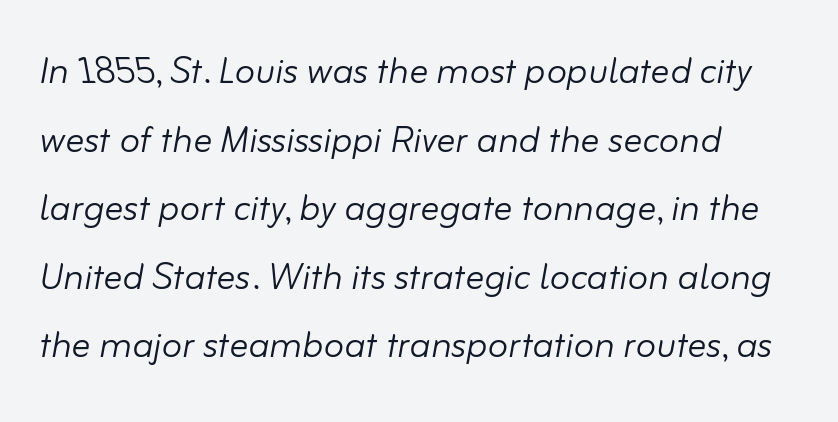
{"italic": "yes", "lean": "right", "slant_degrees": 10, "bold": "no", "weight": "light", "width": "normal", "stroke_contrast": "low", "x_height": "small", "monospaced": "no", "underline": "no", "line_spacing": "normal", "line_spacing_ratio": 1.46, "letter_spacing": "normal", "letter_spacing_em": 0.0, "glyph_px": 47}
